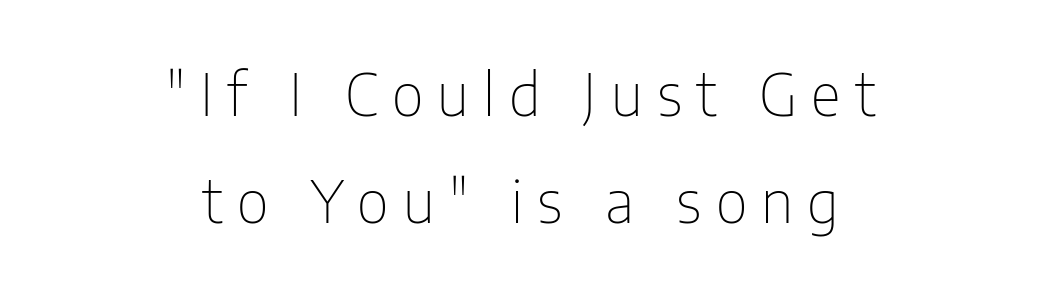
The image shows 59 px thin, condensed sans-serif type, upright; set centered, line spacing 1.82x, unusually wide letter spacing (+0.24 em), not underlined; low stroke contrast and a medium x-height.
